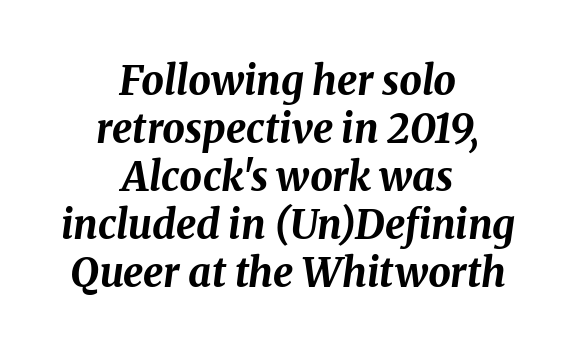
Q: Is the text bold? A: Yes.
Q: Is the text italic (slanted)? A: Yes, it leans right by about 8 degrees.
Q: Is the text underlined? A: No.
Q: How is the paragraph aligned? A: Centered.
Q: Is the spacing between letters normal or unusually wide? A: Normal.
Q: Width (condensed, normal, or wide)? A: Normal.
Q: Stroke contrast? A: Medium.
Q: x-height? A: Medium.
Q: Monospaced? A: No.
